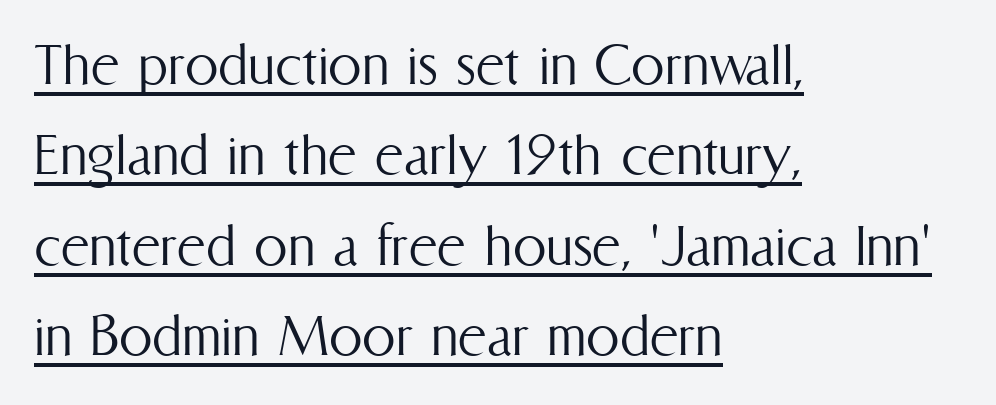
Q: Is the text bold? A: No.
Q: Is the text italic (slanted)? A: No, it is upright.
Q: Is the text underlined? A: Yes.
Q: How is the paragraph aligned? A: Left-aligned.
Q: Is the spacing between letters normal or unusually wide? A: Normal.
Q: Is the spacing between lines tight, normal or loose? A: Normal.
Q: Width (condensed, normal, or wide)? A: Condensed.
Q: Stroke contrast? A: Medium.
Q: x-height? A: Medium.
Q: Monospaced? A: No.
